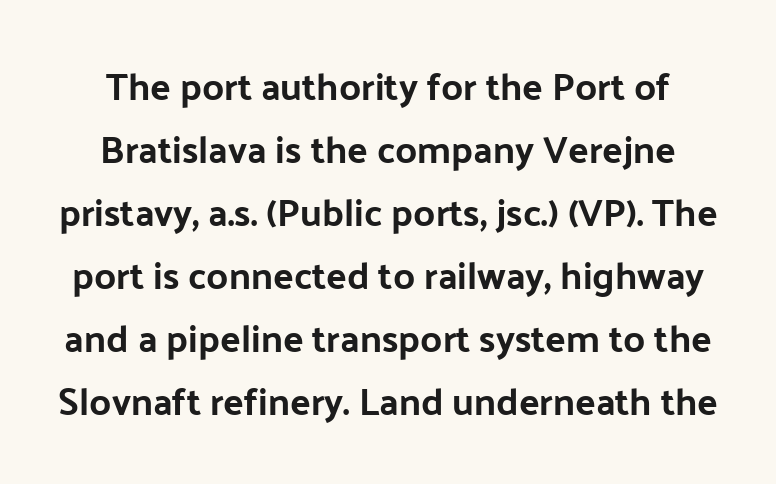
Q: Is the text bold? A: Yes.
Q: Is the text italic (slanted)? A: No, it is upright.
Q: Is the typeface a serif or a sans-serif typeface? A: Sans-serif.
Q: Is the text underlined? A: No.
Q: Is the spacing between letters normal or unusually wide? A: Normal.
Q: Is the spacing between lines tight, normal or loose? A: Normal.
Q: Width (condensed, normal, or wide)? A: Normal.
Q: Stroke contrast? A: Low.
Q: x-height? A: Medium.
Q: Monospaced? A: No.
